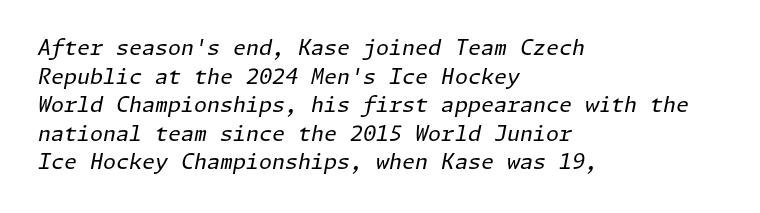
Horizontal alignment here is leftward, the default for most running prose. The letterforms sit at book weight or below. Bare-footed words on every line. One glance says typical: line gaps are just what's usual. The letterforms sit shoulder to shoulder at normal distance.
